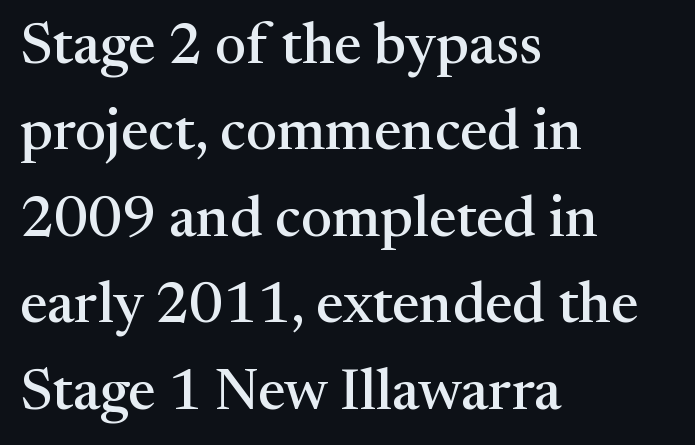
Q: Is the text italic (slanted)? A: No, it is upright.
Q: Is the typeface a serif or a sans-serif typeface? A: Serif.
Q: Is the text underlined? A: No.
Q: How is the paragraph aligned? A: Left-aligned.
Q: Is the spacing between letters normal or unusually wide? A: Normal.
Q: Is the spacing between lines tight, normal or loose? A: Normal.
Q: Width (condensed, normal, or wide)? A: Normal.
Q: Stroke contrast? A: Medium.
Q: x-height? A: Medium.
Q: Monospaced? A: No.
